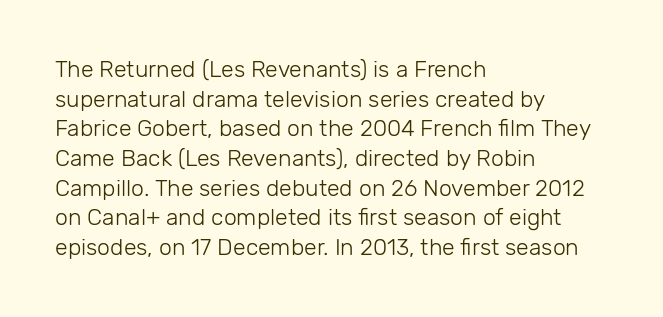
The image shows 23 px text type, upright; set left-aligned, normal line spacing (1.29x), normal letter spacing, not underlined.
